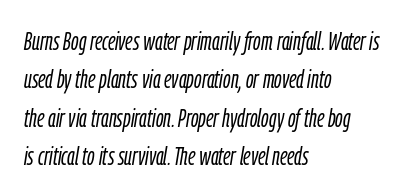
The letterforms sit at book weight or below. Nobody drew a line under any word here. Students, observe: this is what conventionally led text looks like. The whole block is typeset with a tilt. What stands out about the letter spacing? Nothing — it is the standard amount. A student would call this left alignment; a typographer would say flush left, rag right.
